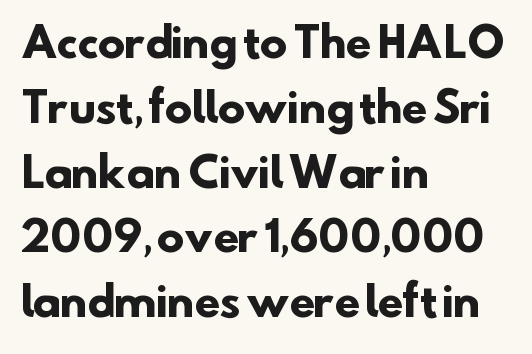
Looks like regular typesetting: each glyph gets only the width it needs. This sample uses plain, unmodified letter spacing. The glyphs are unaccompanied by any horizontal stroke below them. The text was rendered using a sans face with plain stroke endings. The rag falls on the right side of this text block.
